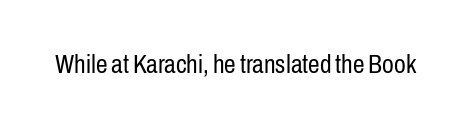
A roman cut, with each character standing at attention. Decoration check: the copy has no underline. The gaps between neighbouring characters are ordinary and unremarkable. Bold? No — there's no thickening of the strokes.
